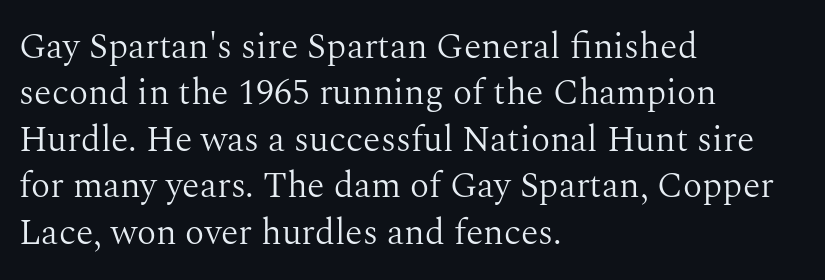
{"serif": "yes", "italic": "no", "bold": "no", "weight": "light", "width": "normal", "stroke_contrast": "medium", "x_height": "medium", "monospaced": "no", "underline": "no", "align": "left", "line_spacing": "normal", "line_spacing_ratio": 1.29, "letter_spacing": "normal", "letter_spacing_em": 0.0, "glyph_px": 36}
